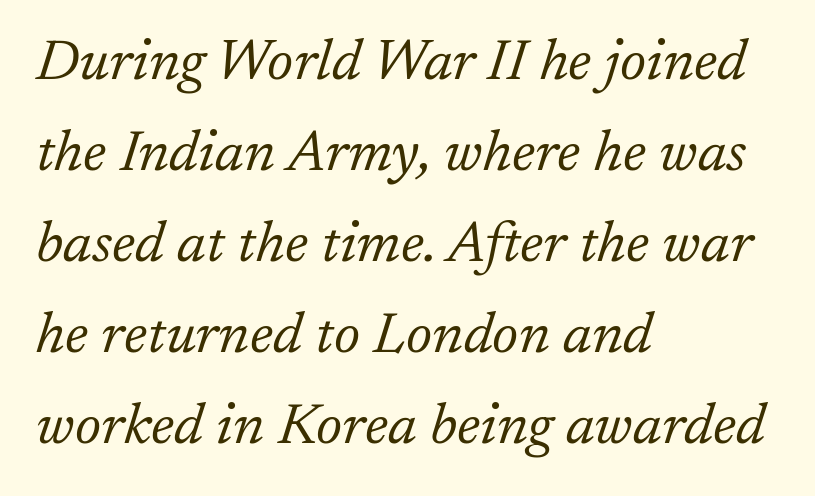
Think of a printed novel: that variable character pitch is what you see here. The designer went with a serif here, giving each stem small feet. This is not heavy type; no bold has been used. A typesetter would mark this as italic. Quick note: underline off. Leftover space on each line is placed entirely after the last word.
